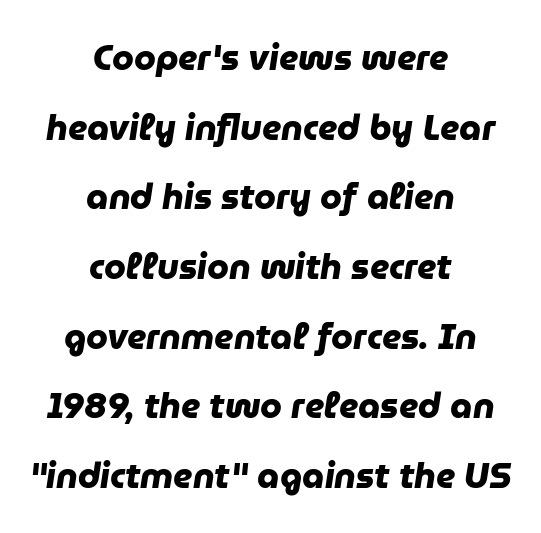
The image shows 35 px heavy sans-serif type; set centered, loose line spacing (1.99x), normal letter spacing, not underlined; low stroke contrast and a medium x-height.
